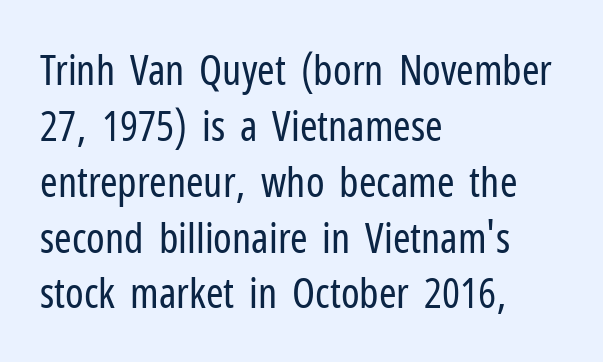
The image shows 42 px regular-weight, condensed sans-serif type, upright; set left-aligned, normal line spacing (1.33x), normal letter spacing, not underlined; low stroke contrast and a medium x-height.
